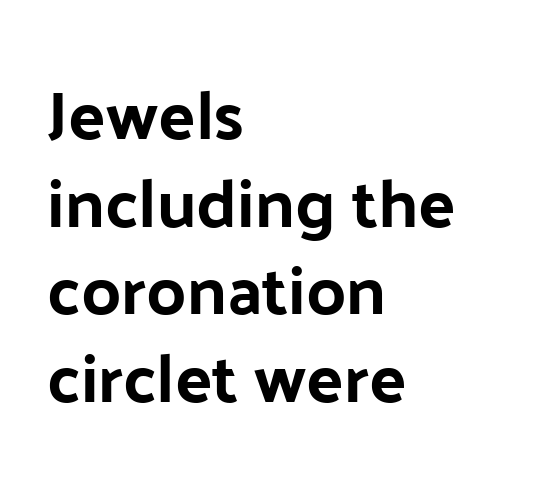
The image shows 69 px bold sans-serif type, upright; set left-aligned, normal line spacing (1.27x), normal letter spacing, not underlined; low stroke contrast and a medium x-height.
